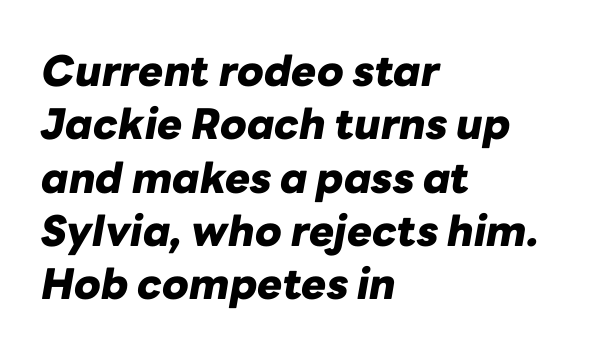
The image shows 42 px heavy type, italic (leaning right); set left-aligned, normal line spacing (1.27x), normal letter spacing, not underlined; low stroke contrast and a medium x-height.
